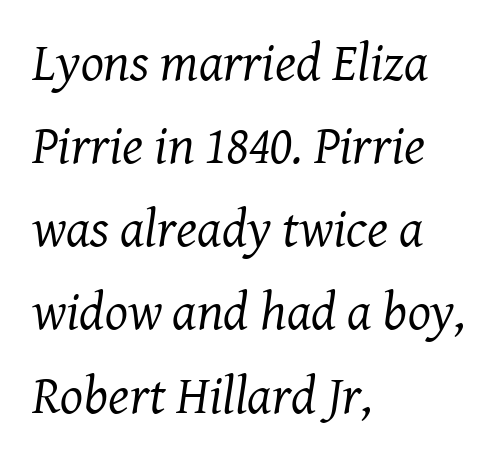
The image shows 54 px regular-weight serif type, italic (leaning right); set left-aligned, normal line spacing (1.54x), normal letter spacing, not underlined; medium stroke contrast and a medium x-height.
